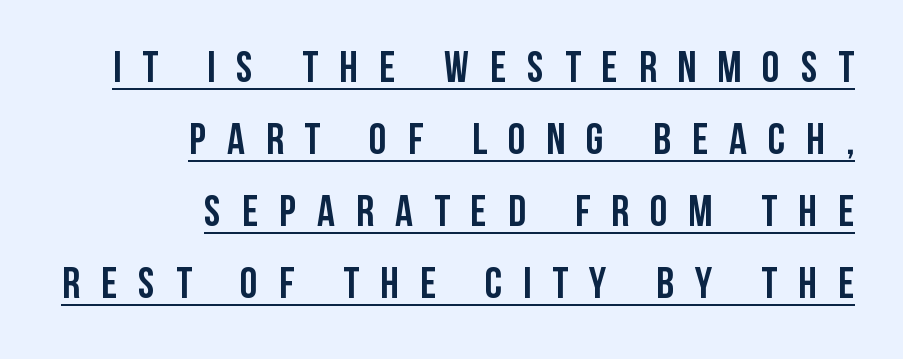
The image shows 44 px semibold, condensed sans-serif type, upright; set right-aligned, normal line spacing (1.64x), unusually wide letter spacing (+0.48 em), underlined; low stroke contrast and a large x-height.
